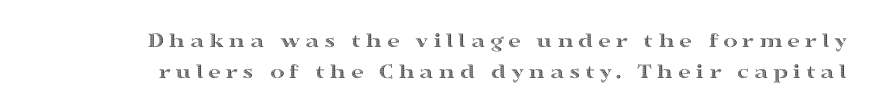
{"italic": "no", "underline": "no", "line_spacing": "normal", "line_spacing_ratio": 1.4, "letter_spacing": "wide", "letter_spacing_em": 0.2, "glyph_px": 22}
